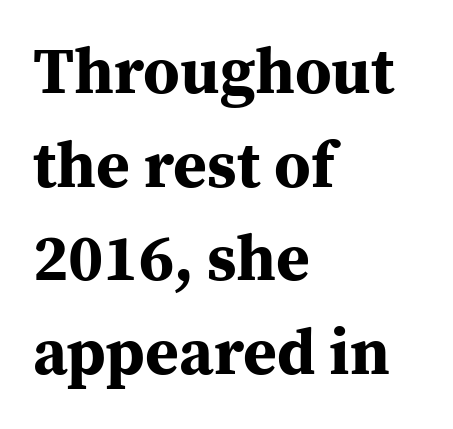
Q: Is the text bold? A: Yes.
Q: Is the text italic (slanted)? A: No, it is upright.
Q: Is the typeface a serif or a sans-serif typeface? A: Serif.
Q: Is the text underlined? A: No.
Q: How is the paragraph aligned? A: Left-aligned.
Q: Is the spacing between letters normal or unusually wide? A: Normal.
Q: Is the spacing between lines tight, normal or loose? A: Normal.
Q: Width (condensed, normal, or wide)? A: Normal.
Q: Stroke contrast? A: Medium.
Q: x-height? A: Medium.
Q: Monospaced? A: No.
